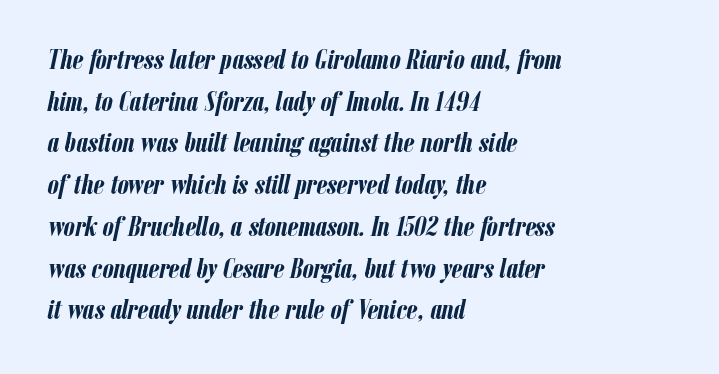
{"italic": "yes", "lean": "right", "slant_degrees": 12, "bold": "yes", "weight": "semibold", "width": "condensed", "stroke_contrast": "low", "x_height": "medium", "monospaced": "no", "underline": "no", "align": "left", "line_spacing": "normal", "line_spacing_ratio": 1.49, "letter_spacing": "normal", "letter_spacing_em": 0.0, "glyph_px": 28}
